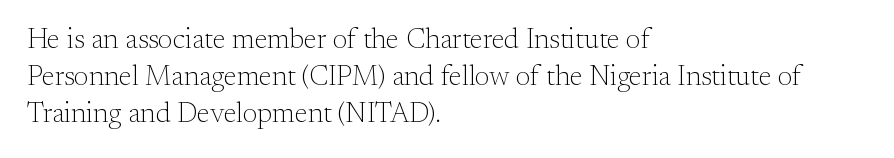
Q: Is the text bold? A: No.
Q: Is the text italic (slanted)? A: No, it is upright.
Q: Is the typeface a serif or a sans-serif typeface? A: Serif.
Q: Is the text underlined? A: No.
Q: How is the paragraph aligned? A: Left-aligned.
Q: Is the spacing between letters normal or unusually wide? A: Normal.
Q: Is the spacing between lines tight, normal or loose? A: Normal.
Q: Width (condensed, normal, or wide)? A: Normal.
Q: Stroke contrast? A: Medium.
Q: x-height? A: Small.
Q: Monospaced? A: No.
